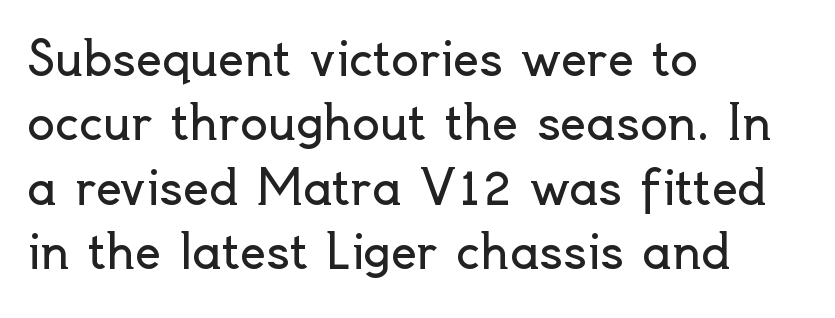
The image shows 46 px regular-weight sans-serif type, upright; set left-aligned, normal line spacing (1.4x), normal letter spacing, not underlined; a small x-height.
